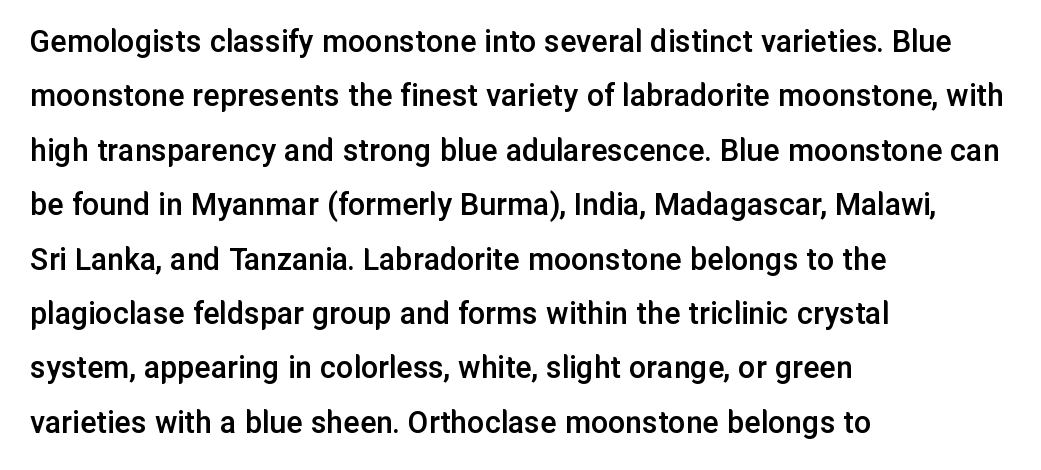
Q: Is the text bold? A: Semi-bold.
Q: Is the text italic (slanted)? A: No, it is upright.
Q: Is the typeface a serif or a sans-serif typeface? A: Sans-serif.
Q: Is the text underlined? A: No.
Q: How is the paragraph aligned? A: Left-aligned.
Q: Is the spacing between letters normal or unusually wide? A: Normal.
Q: Is the spacing between lines tight, normal or loose? A: Normal.
Q: Width (condensed, normal, or wide)? A: Normal.
Q: Stroke contrast? A: Low.
Q: x-height? A: Medium.
Q: Monospaced? A: No.
